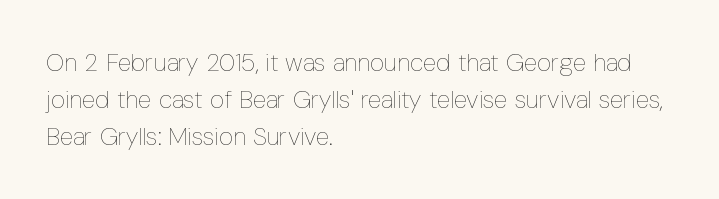
Q: Is the text bold? A: No.
Q: Is the text italic (slanted)? A: No, it is upright.
Q: Is the text underlined? A: No.
Q: How is the paragraph aligned? A: Left-aligned.
Q: Is the spacing between letters normal or unusually wide? A: Normal.
Q: Is the spacing between lines tight, normal or loose? A: Normal.
